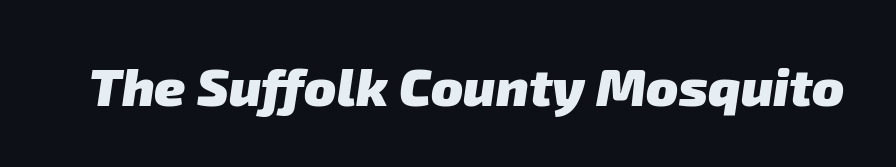
{"serif": "no", "bold": "yes", "weight": "heavy", "width": "normal", "stroke_contrast": "low", "x_height": "medium", "monospaced": "no", "underline": "no", "letter_spacing": "normal", "letter_spacing_em": 0.0, "glyph_px": 53}
